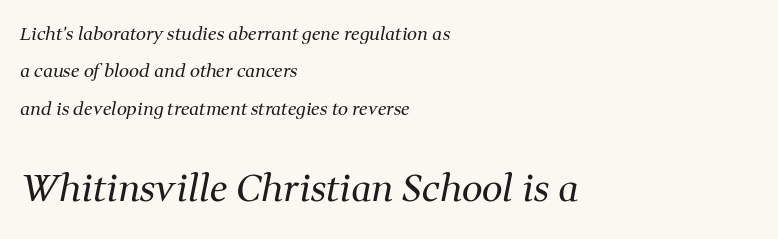
Q: Is the text bold? A: No.
Q: Is the text italic (slanted)? A: Yes, it leans right by about 11 degrees.
Q: Is the typeface a serif or a sans-serif typeface? A: Serif.
Q: Is the text underlined? A: No.
Q: How is the paragraph aligned? A: Left-aligned.
Q: Is the spacing between letters normal or unusually wide? A: Normal.
Q: Is the spacing between lines tight, normal or loose? A: Loose.
Q: Which block of text is set in a larger size, the first (top) or the second (bottom)? A: The second (bottom) one.
Q: Width (condensed, normal, or wide)? A: Normal.
Q: Stroke contrast? A: Medium.
Q: x-height? A: Medium.
Q: Monospaced? A: No.
